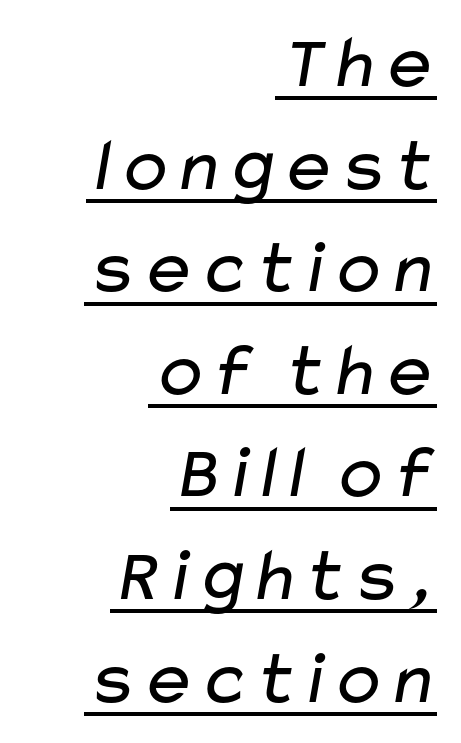
Q: Is the text bold? A: No.
Q: Is the typeface a serif or a sans-serif typeface? A: Sans-serif.
Q: Is the text underlined? A: Yes.
Q: How is the paragraph aligned? A: Right-aligned.
Q: Is the spacing between letters normal or unusually wide? A: Normal.
Q: Is the spacing between lines tight, normal or loose? A: Normal.
Q: Width (condensed, normal, or wide)? A: Wide.
Q: Stroke contrast? A: Low.
Q: x-height? A: Medium.
Q: Monospaced? A: No.
